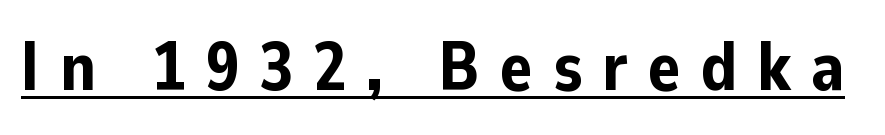
Q: Is the text bold? A: Yes.
Q: Is the text italic (slanted)? A: No, it is upright.
Q: Is the typeface a serif or a sans-serif typeface? A: Sans-serif.
Q: Is the text underlined? A: Yes.
Q: Is the spacing between letters normal or unusually wide? A: Unusually wide.
Q: Width (condensed, normal, or wide)? A: Normal.
Q: Stroke contrast? A: Low.
Q: x-height? A: Medium.
Q: Monospaced? A: No.
